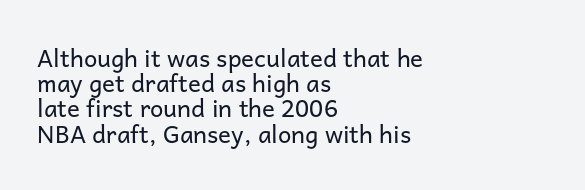
The image shows 24 px text type, upright; set left-aligned, tight line spacing (1.05x), normal letter spacing, not underlined.
